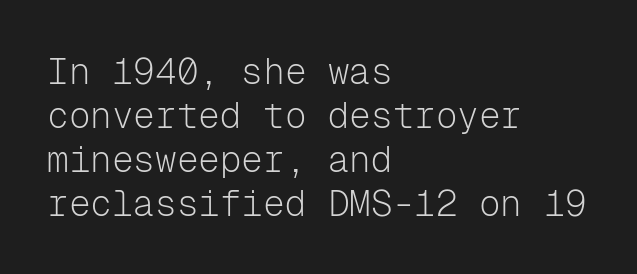
Q: Is the text bold? A: No.
Q: Is the text italic (slanted)? A: No, it is upright.
Q: Is the typeface a serif or a sans-serif typeface? A: Sans-serif.
Q: Is the text underlined? A: No.
Q: How is the paragraph aligned? A: Left-aligned.
Q: Is the spacing between letters normal or unusually wide? A: Normal.
Q: Width (condensed, normal, or wide)? A: Normal.
Q: Stroke contrast? A: Low.
Q: x-height? A: Medium.
Q: Monospaced? A: Yes.
